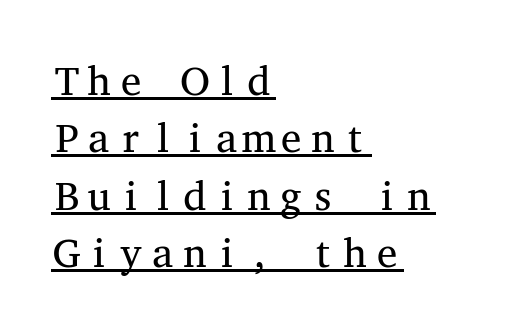
{"serif": "yes", "italic": "no", "bold": "no", "weight": "regular", "width": "wide", "stroke_contrast": "medium", "x_height": "medium", "monospaced": "yes", "underline": "yes", "align": "left", "line_spacing": "normal", "line_spacing_ratio": 1.4, "letter_spacing": "normal", "letter_spacing_em": 0.0, "glyph_px": 41}
